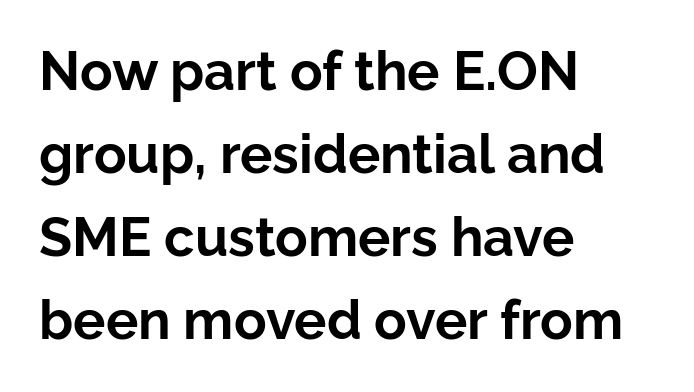
The image shows 54 px bold sans-serif type, upright; set left-aligned, normal line spacing (1.54x), normal letter spacing, not underlined; low stroke contrast and a medium x-height.
